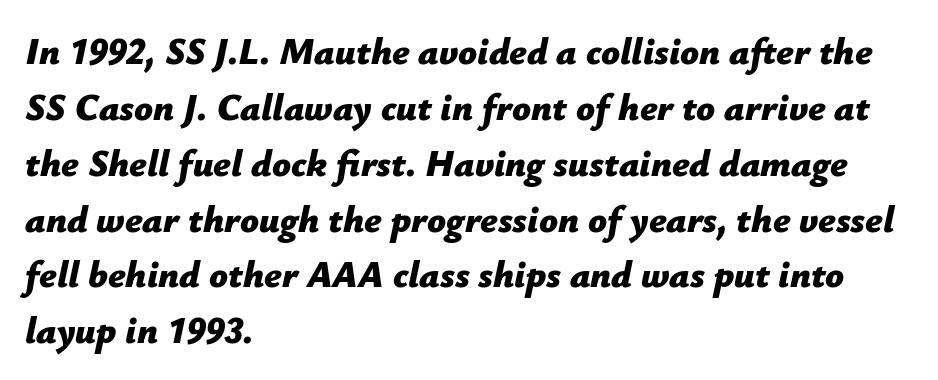
The image shows 37 px bold type, italic (leaning right); set left-aligned, normal line spacing (1.51x), normal letter spacing, not underlined; low stroke contrast and a medium x-height.
